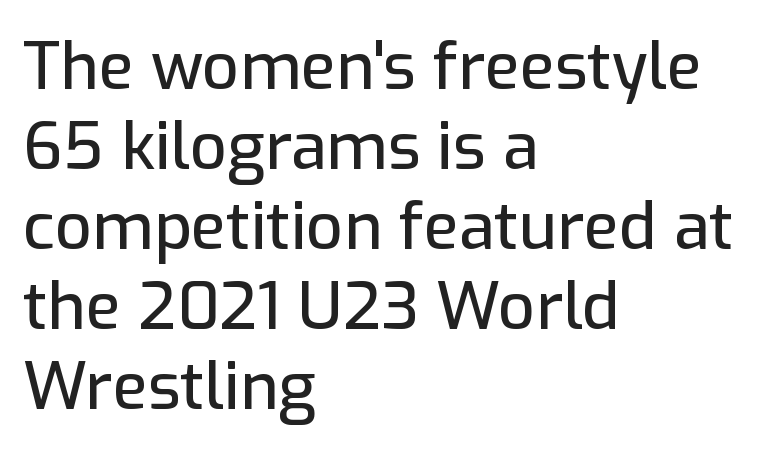
{"serif": "no", "italic": "no", "width": "normal", "stroke_contrast": "low", "x_height": "medium", "monospaced": "no", "underline": "no", "align": "left", "line_spacing_ratio": 1.23, "letter_spacing": "normal", "letter_spacing_em": 0.0, "glyph_px": 65}
